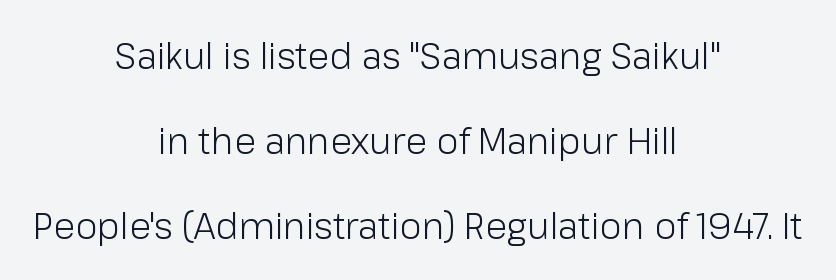
The image shows 36 px light sans-serif type, upright; set centered, loose line spacing (2.36x), normal letter spacing, not underlined; low stroke contrast and a medium x-height.
